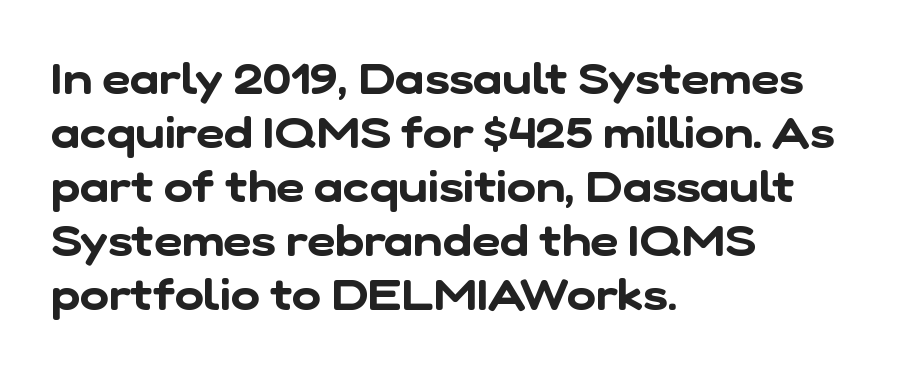
The characters display no serif detailing; their extremities are plain. The gaps between neighbouring characters are ordinary and unremarkable. Leftover space on each line is placed entirely after the last word. Clear beneath every line of the passage. The face used here is proportionally spaced, like ordinary book or web type.
